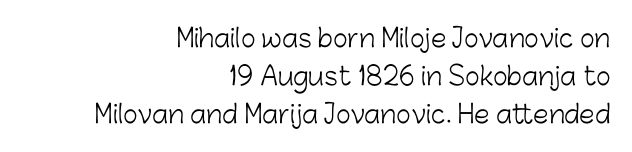
{"italic": "no", "bold": "no", "underline": "no", "align": "right", "line_spacing": "normal", "line_spacing_ratio": 1.52, "letter_spacing": "normal", "letter_spacing_em": 0.0, "glyph_px": 25}
